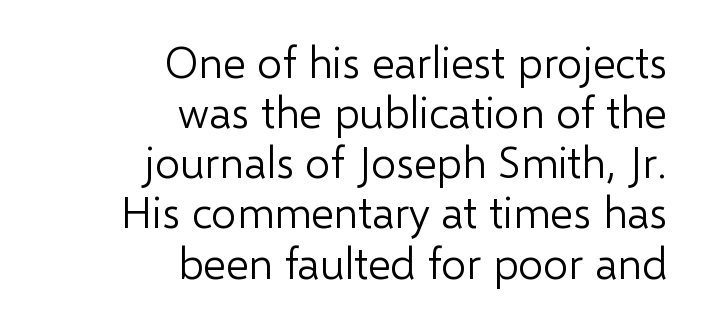
Q: Is the text bold? A: No.
Q: Is the text italic (slanted)? A: No, it is upright.
Q: Is the typeface a serif or a sans-serif typeface? A: Sans-serif.
Q: Is the text underlined? A: No.
Q: How is the paragraph aligned? A: Right-aligned.
Q: Is the spacing between letters normal or unusually wide? A: Normal.
Q: Is the spacing between lines tight, normal or loose? A: Tight.
Q: Width (condensed, normal, or wide)? A: Normal.
Q: Stroke contrast? A: Low.
Q: x-height? A: Medium.
Q: Monospaced? A: No.
